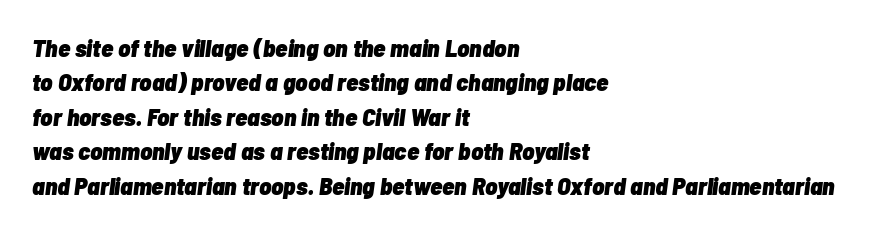
Reading down the column, the eye jumps a familiar distance to each next line. The letters sit at their default tracking, neither squeezed nor spread. The words here are not underlined. A full-strength bold gives these letters their thick strokes. These lines stack with their left ends in a neat column. Characters are canted at an angle relative to the baseline's perpendicular.
